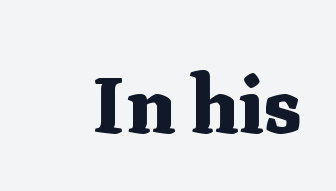
Q: Is the text bold? A: Yes.
Q: Is the text italic (slanted)? A: No, it is upright.
Q: Is the typeface a serif or a sans-serif typeface? A: Serif.
Q: Is the text underlined? A: No.
Q: Is the spacing between letters normal or unusually wide? A: Normal.
Q: Width (condensed, normal, or wide)? A: Normal.
Q: Stroke contrast? A: Medium.
Q: x-height? A: Medium.
Q: Monospaced? A: No.
